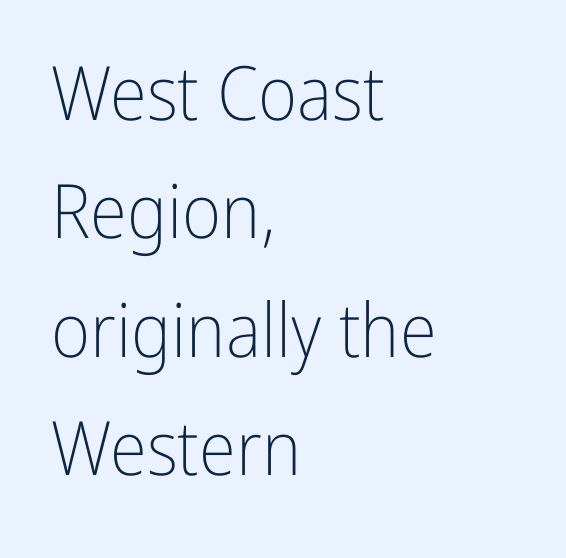
The image shows 75 px light, condensed sans-serif type, upright; set left-aligned, normal line spacing (1.58x), normal letter spacing, not underlined; low stroke contrast and a medium x-height.
